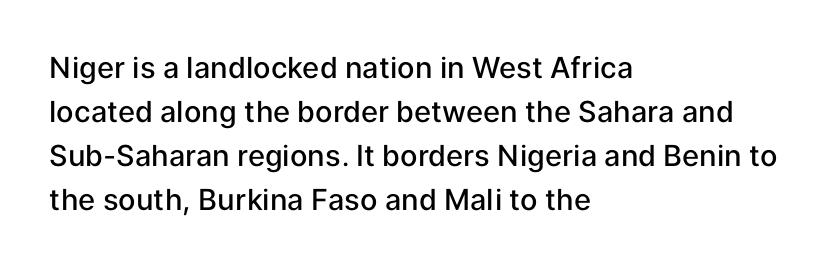
{"serif": "no", "italic": "no", "bold": "semi", "weight": "semibold", "width": "normal", "stroke_contrast": "low", "x_height": "medium", "monospaced": "no", "underline": "no", "align": "left", "line_spacing": "normal", "line_spacing_ratio": 1.52, "letter_spacing": "normal", "letter_spacing_em": 0.0, "glyph_px": 29}
